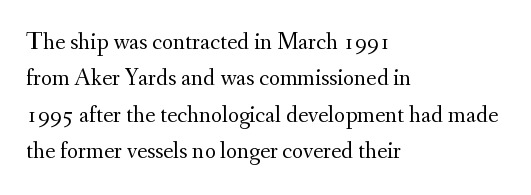
The image shows 24 px text type, upright; set left-aligned, normal line spacing (1.52x), normal letter spacing, not underlined.
